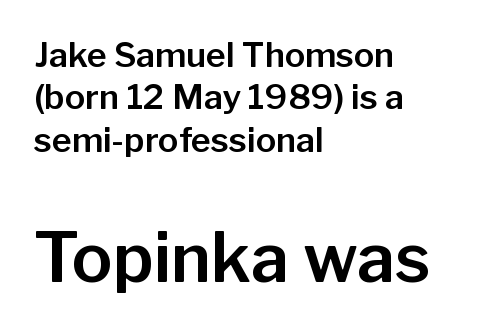
Is the letter spacing exaggerated? No — it looks like the ordinary default. Posture: vertical. Clear beneath every line of the passage. Normally led — the rows are evenly, conventionally spaced. Does the bottom block carry the larger type? Yes, it does.
